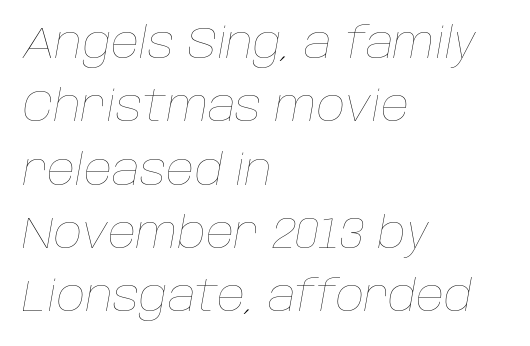
Q: Is the text bold? A: No.
Q: Is the text italic (slanted)? A: Yes, it leans right by about 10 degrees.
Q: Is the text underlined? A: No.
Q: How is the paragraph aligned? A: Left-aligned.
Q: Is the spacing between letters normal or unusually wide? A: Normal.
Q: Is the spacing between lines tight, normal or loose? A: Normal.
Q: Width (condensed, normal, or wide)? A: Normal.
Q: Stroke contrast? A: Low.
Q: x-height? A: Large.
Q: Monospaced? A: No.
